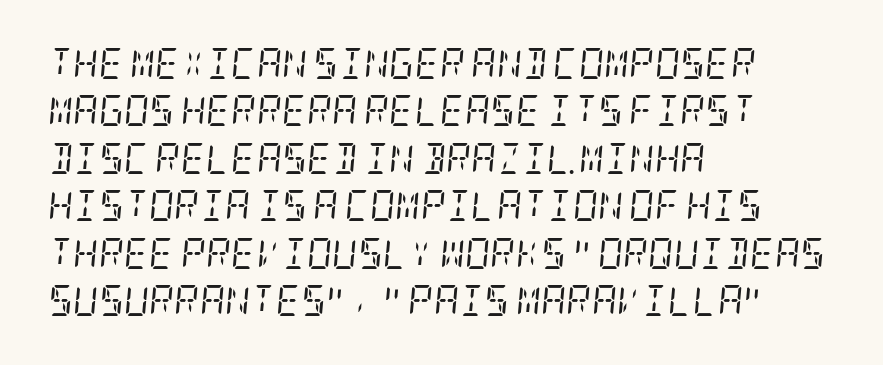
Q: Is the text bold? A: No.
Q: Is the text italic (slanted)? A: Yes, it leans right by about 5 degrees.
Q: Is the typeface a serif or a sans-serif typeface? A: Serif.
Q: Is the text underlined? A: No.
Q: How is the paragraph aligned? A: Left-aligned.
Q: Is the spacing between letters normal or unusually wide? A: Normal.
Q: Is the spacing between lines tight, normal or loose? A: Normal.
Q: Width (condensed, normal, or wide)? A: Condensed.
Q: Stroke contrast? A: Low.
Q: x-height? A: Large.
